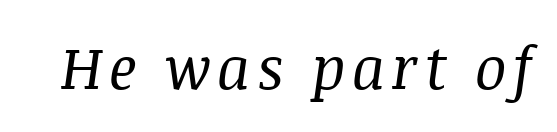
Just letters on the line, the space beneath them empty. Look at the bottom of the vertical strokes: they flare into serifs here. Yep, that's italic — everything's leaning. Each letter keeps its own natural width here, so spacing adapts to shape. Weight class: somewhere from thin through regular.
